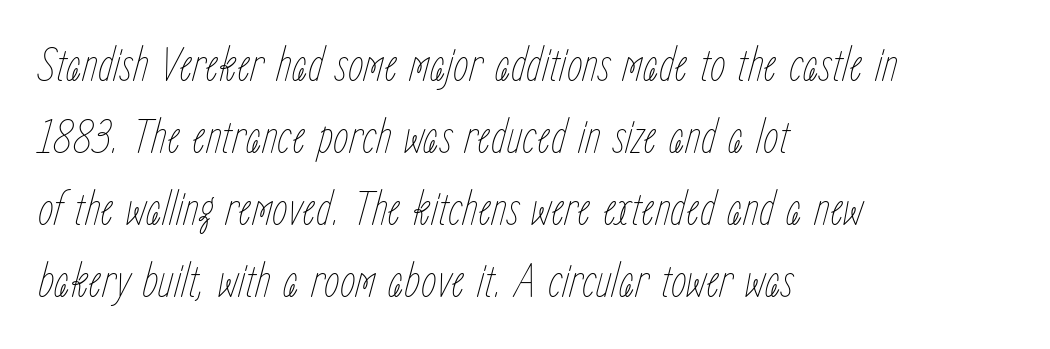
The image shows 50 px thin, condensed type, italic (leaning right); set left-aligned, normal line spacing (1.44x), normal letter spacing, not underlined; low stroke contrast and a medium x-height.
